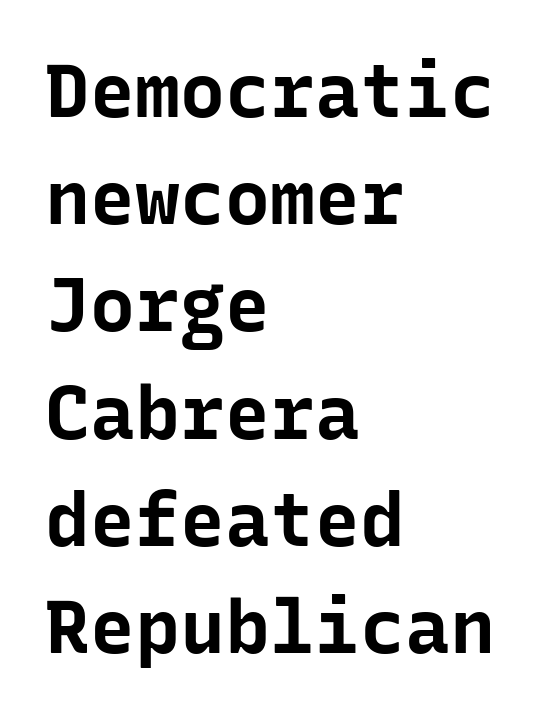
{"serif": "no", "italic": "no", "bold": "yes", "weight": "bold", "width": "normal", "stroke_contrast": "low", "x_height": "medium", "monospaced": "yes", "underline": "no", "align": "left", "line_spacing": "normal", "line_spacing_ratio": 1.43, "letter_spacing": "normal", "letter_spacing_em": 0.0, "glyph_px": 75}
